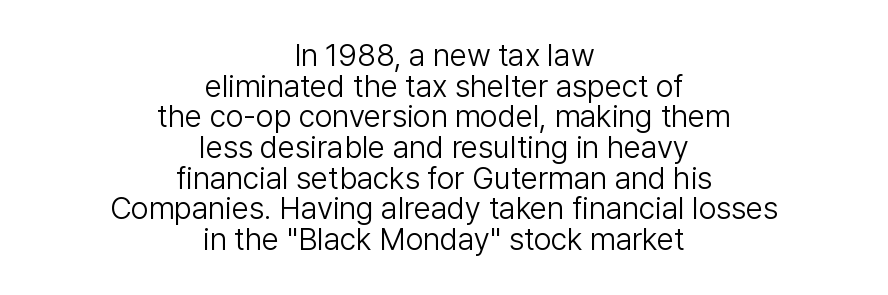
The image shows 31 px light sans-serif type, upright; set centered, tight line spacing (0.99x), normal letter spacing, not underlined; low stroke contrast and a medium x-height.
